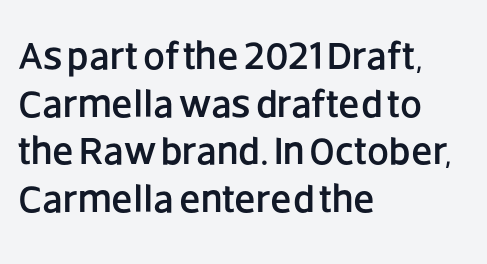
Q: Is the text italic (slanted)? A: No, it is upright.
Q: Is the typeface a serif or a sans-serif typeface? A: Sans-serif.
Q: Is the text underlined? A: No.
Q: How is the paragraph aligned? A: Left-aligned.
Q: Is the spacing between letters normal or unusually wide? A: Normal.
Q: Width (condensed, normal, or wide)? A: Normal.
Q: Stroke contrast? A: Low.
Q: x-height? A: Large.
Q: Monospaced? A: No.
